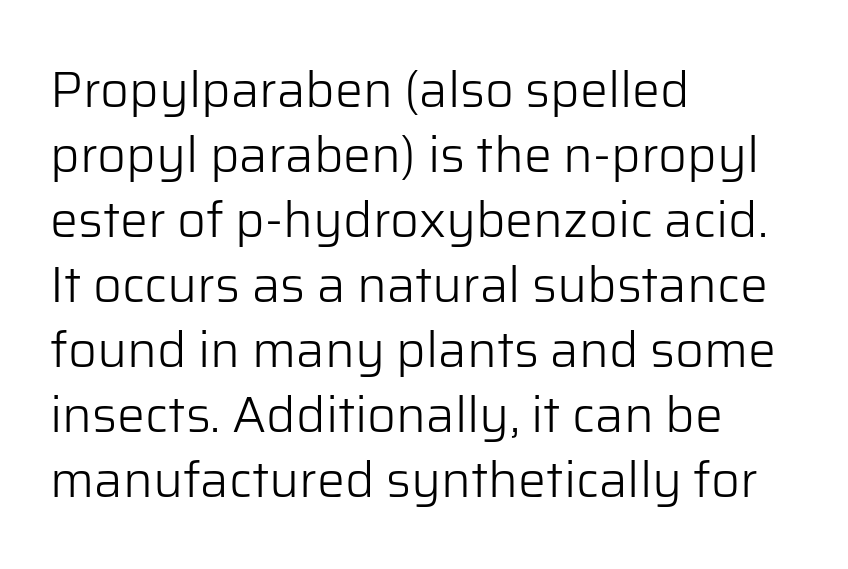
Q: Is the text bold? A: No.
Q: Is the text italic (slanted)? A: No, it is upright.
Q: Is the typeface a serif or a sans-serif typeface? A: Sans-serif.
Q: Is the text underlined? A: No.
Q: How is the paragraph aligned? A: Left-aligned.
Q: Is the spacing between letters normal or unusually wide? A: Normal.
Q: Is the spacing between lines tight, normal or loose? A: Normal.
Q: Width (condensed, normal, or wide)? A: Normal.
Q: Stroke contrast? A: Low.
Q: x-height? A: Medium.
Q: Monospaced? A: No.
